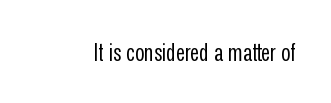
The rendering keeps characters at their native spacing. The font sits on the lighter half of the weight spectrum, regular included. Quick note: underline off. Is there any slant? The stems are plumb.
